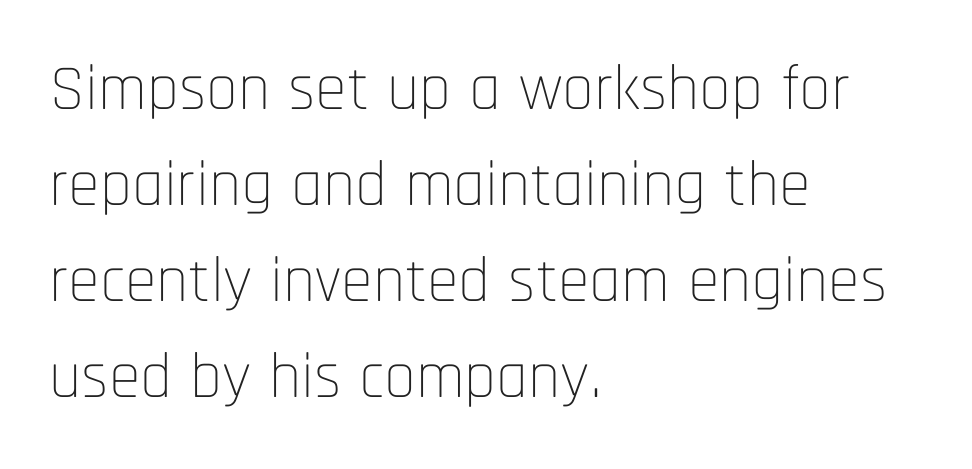
The image shows 64 px thin, condensed sans-serif type, upright; set left-aligned, normal line spacing (1.5x), normal letter spacing, not underlined; low stroke contrast and a large x-height.
